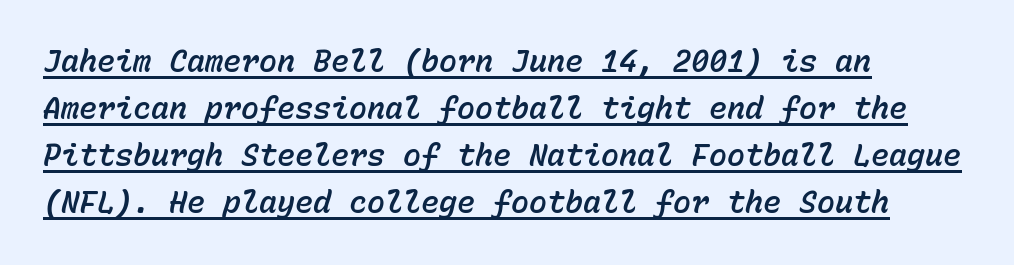
Q: Is the text italic (slanted)? A: Yes, it leans right by about 15 degrees.
Q: Is the text underlined? A: Yes.
Q: How is the paragraph aligned? A: Left-aligned.
Q: Is the spacing between letters normal or unusually wide? A: Normal.
Q: Is the spacing between lines tight, normal or loose? A: Normal.
Q: Width (condensed, normal, or wide)? A: Normal.
Q: Stroke contrast? A: Low.
Q: x-height? A: Medium.
Q: Monospaced? A: Yes.
